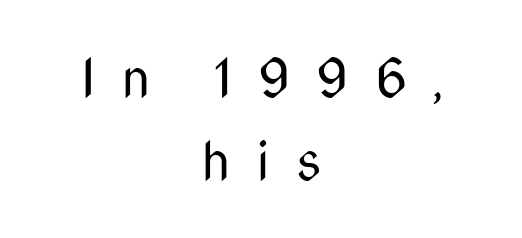
{"serif": "no", "italic": "no", "bold": "no", "weight": "regular", "width": "condensed", "stroke_contrast": "medium", "x_height": "medium", "monospaced": "no", "underline": "no", "align": "center", "line_spacing": "normal", "line_spacing_ratio": 1.56, "letter_spacing": "wide", "letter_spacing_em": 0.49, "glyph_px": 53}
